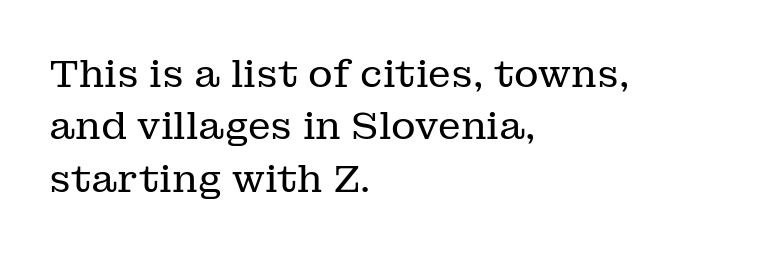
The strip under each line holds only bare page. Reading down the column, the eye jumps a familiar distance to each next line. Yep, those are serifs on the letters. Ink coverage per letter is moderate at most. Unlike italic type, these characters show no tilt at all.
